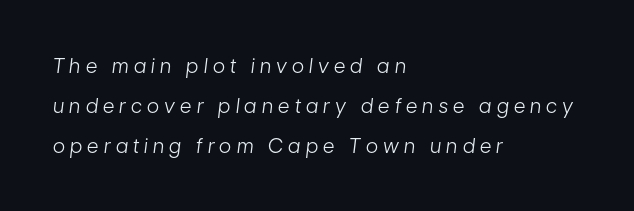
{"italic": "yes", "lean": "right", "slant_degrees": 7, "bold": "no", "underline": "no", "align": "left", "line_spacing": "loose", "line_spacing_ratio": 1.99, "letter_spacing": "wide", "letter_spacing_em": 0.26, "glyph_px": 20}
